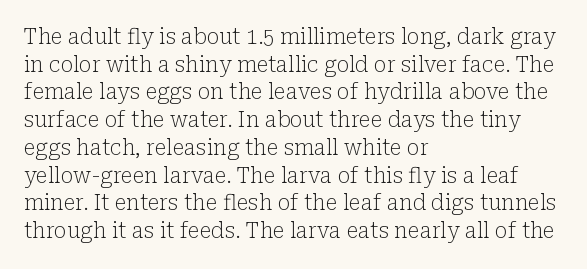
{"italic": "no", "bold": "no", "underline": "no", "align": "left", "line_spacing": "normal", "line_spacing_ratio": 1.32, "letter_spacing": "normal", "letter_spacing_em": 0.0, "glyph_px": 21}
